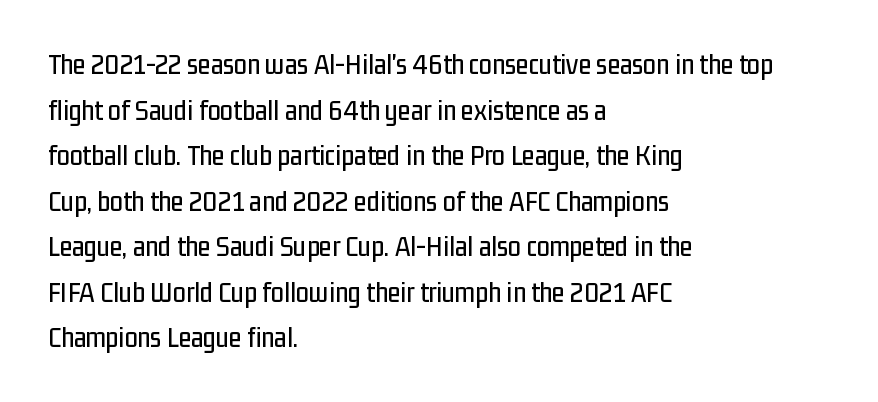
The image shows 29 px condensed sans-serif type, upright; set left-aligned, normal line spacing (1.57x), normal letter spacing, not underlined; low stroke contrast and a medium x-height.
